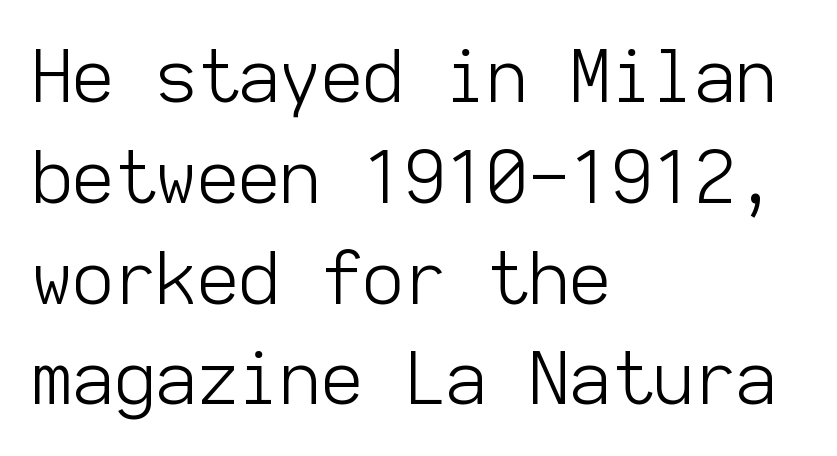
The rows are spaced the way most documents space them. Does the copy run flush right? No — it runs flush left. Ordinary non-slanted type is in use. This sample uses plain, unmodified letter spacing. A typesetter would call this monospace, since all characters share one set width. Note: no serifs on the glyphs.
